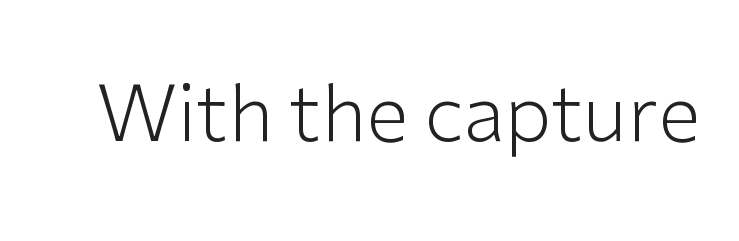
{"serif": "no", "italic": "no", "bold": "no", "weight": "light", "width": "normal", "stroke_contrast": "low", "x_height": "medium", "monospaced": "no", "underline": "no", "letter_spacing": "normal", "letter_spacing_em": 0.0, "glyph_px": 77}
